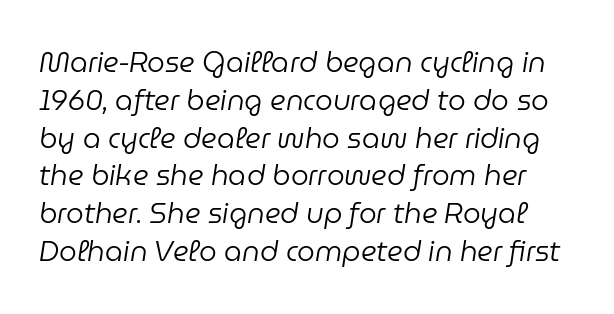
{"italic": "yes", "lean": "right", "slant_degrees": 9, "bold": "no", "weight": "regular", "width": "normal", "stroke_contrast": "low", "x_height": "medium", "monospaced": "no", "underline": "no", "line_spacing": "normal", "line_spacing_ratio": 1.35, "letter_spacing": "normal", "letter_spacing_em": 0.0, "glyph_px": 28}
